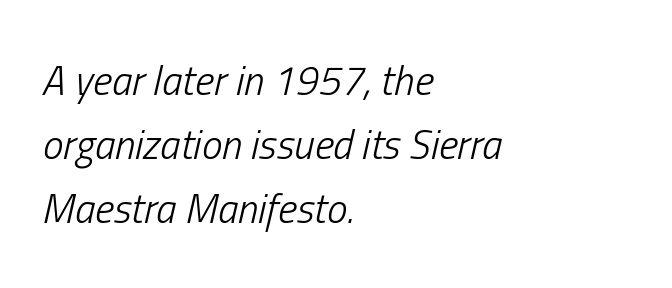
Q: Is the text bold? A: No.
Q: Is the text italic (slanted)? A: Yes, it leans right by about 13 degrees.
Q: Is the text underlined? A: No.
Q: How is the paragraph aligned? A: Left-aligned.
Q: Is the spacing between letters normal or unusually wide? A: Normal.
Q: Is the spacing between lines tight, normal or loose? A: Normal.
Q: Width (condensed, normal, or wide)? A: Condensed.
Q: Stroke contrast? A: Low.
Q: x-height? A: Medium.
Q: Monospaced? A: No.
